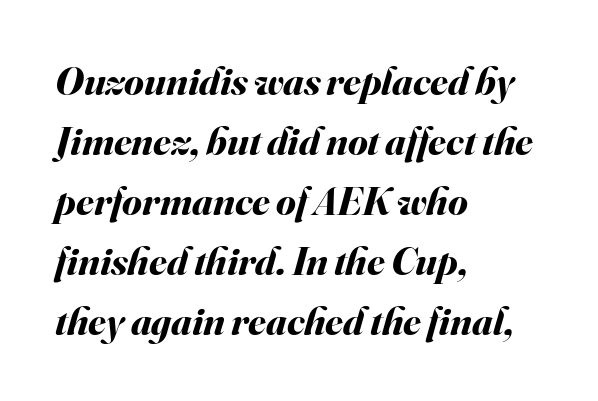
Does the leading feel generous? No, just average. The letters advance in unequal steps, a hallmark of proportional type. The characters look thick and weighty, a clear bold. Look at the tracking — it's just the regular setting, nothing added.
